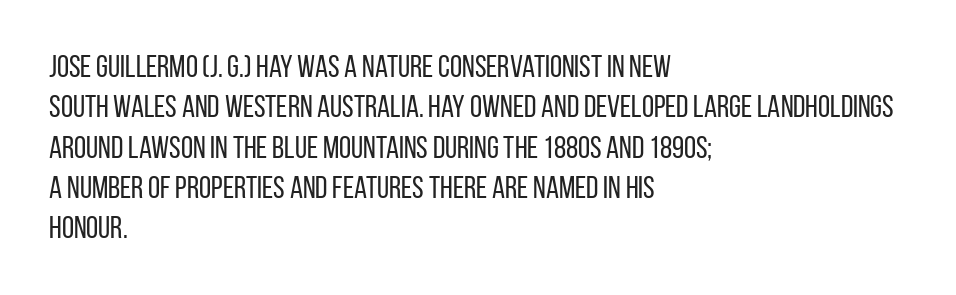
Q: Is the text bold? A: No.
Q: Is the text italic (slanted)? A: No, it is upright.
Q: Is the typeface a serif or a sans-serif typeface? A: Sans-serif.
Q: Is the text underlined? A: No.
Q: How is the paragraph aligned? A: Left-aligned.
Q: Is the spacing between letters normal or unusually wide? A: Normal.
Q: Is the spacing between lines tight, normal or loose? A: Normal.
Q: Width (condensed, normal, or wide)? A: Condensed.
Q: Stroke contrast? A: Low.
Q: x-height? A: Large.
Q: Monospaced? A: No.
